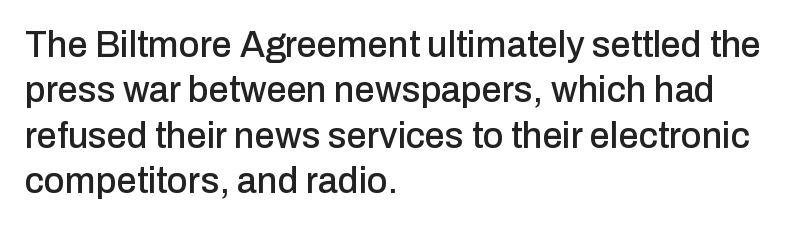
Q: Is the text italic (slanted)? A: No, it is upright.
Q: Is the typeface a serif or a sans-serif typeface? A: Sans-serif.
Q: Is the text underlined? A: No.
Q: How is the paragraph aligned? A: Left-aligned.
Q: Is the spacing between letters normal or unusually wide? A: Normal.
Q: Is the spacing between lines tight, normal or loose? A: Normal.
Q: Width (condensed, normal, or wide)? A: Normal.
Q: Stroke contrast? A: Low.
Q: x-height? A: Medium.
Q: Monospaced? A: No.
